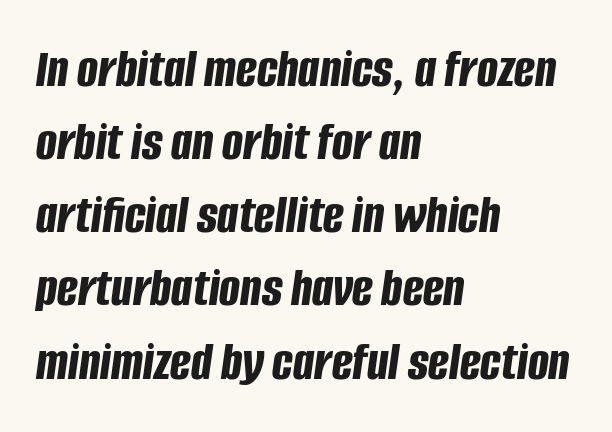
In terms of weight, the rendering is a true, heavy bold. One glance says typical: line gaps are just what's usual. Only glyphs here, with clear space below each row. Words appear dense and cohesive because spacing is normal. The compositor pushed each line to the left boundary. The text carries the slant typical of an italic or oblique font.
